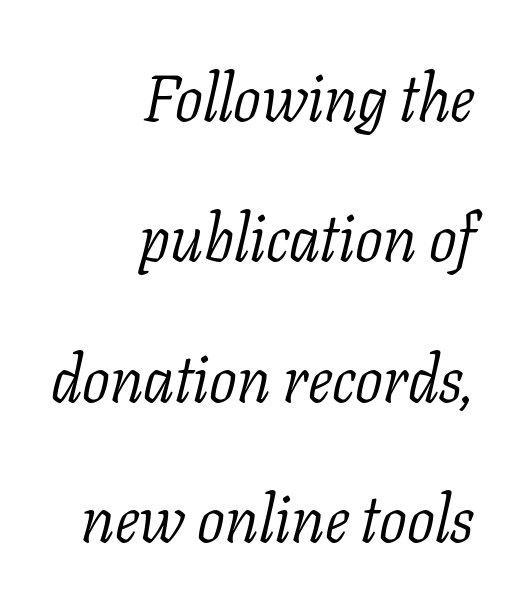
I'd call this a serif setting — the letters wear small feet. The weight tops out at a normal text grade. This rendering leaves character spacing at its baseline value. No word sits above an underline.
